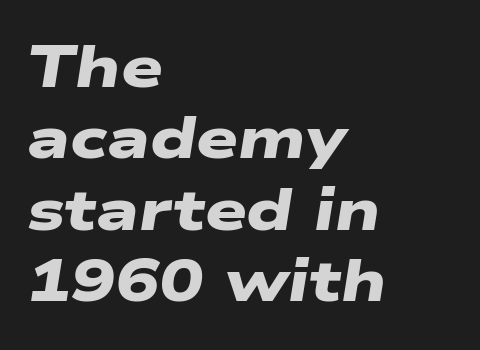
Q: Is the text bold? A: Yes.
Q: Is the typeface a serif or a sans-serif typeface? A: Sans-serif.
Q: Is the text underlined? A: No.
Q: How is the paragraph aligned? A: Left-aligned.
Q: Is the spacing between letters normal or unusually wide? A: Normal.
Q: Width (condensed, normal, or wide)? A: Wide.
Q: Stroke contrast? A: Low.
Q: x-height? A: Medium.
Q: Monospaced? A: No.
